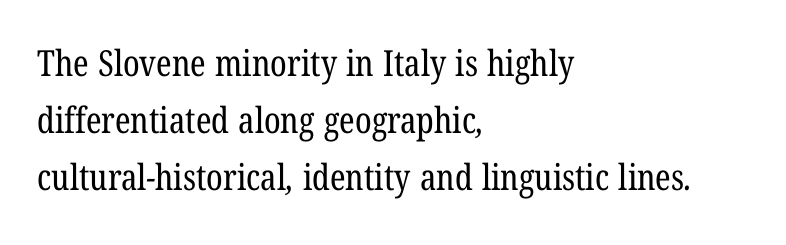
The image shows 36 px regular-weight, condensed serif type; set left-aligned, normal line spacing (1.58x), normal letter spacing, not underlined; low stroke contrast and a medium x-height.
